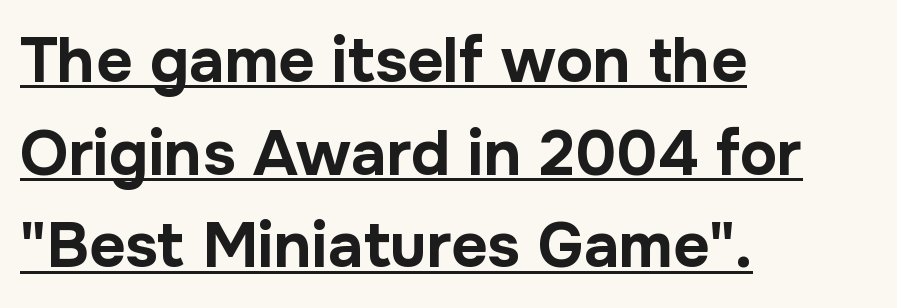
Vertically, the passage feels balanced, rows spaced as you'd expect. Posture: straight, roman, zero tilt. How are the letters spaced? Ordinarily, with no added tracking. The rendering anchors every line to the left-hand side. Thick stems and heavy bowls — unmistakably bold. Note the varied advance widths — an 'i' is clearly narrower than an 'm'.
